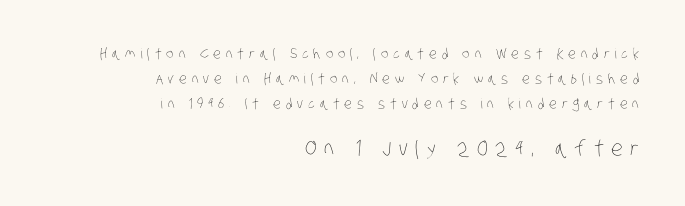
The image shows 21 px text type; set right-aligned, line spacing 1.78x, unusually wide letter spacing (+0.35 em), not underlined; the second (bottom) block is 1.5x larger.
